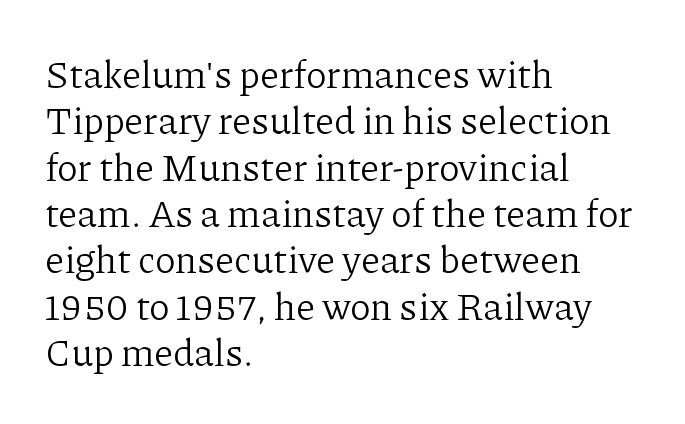
Q: Is the text bold? A: No.
Q: Is the text italic (slanted)? A: No, it is upright.
Q: Is the typeface a serif or a sans-serif typeface? A: Serif.
Q: Is the text underlined? A: No.
Q: How is the paragraph aligned? A: Left-aligned.
Q: Is the spacing between letters normal or unusually wide? A: Normal.
Q: Width (condensed, normal, or wide)? A: Normal.
Q: Stroke contrast? A: Low.
Q: x-height? A: Medium.
Q: Monospaced? A: No.
